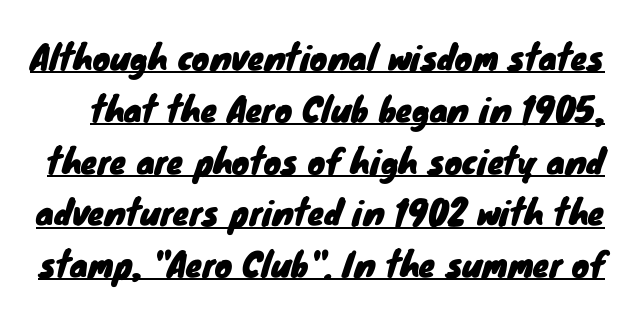
The image shows 33 px sans-serif type; set normal line spacing (1.57x), normal letter spacing, underlined; low stroke contrast and a small x-height.
